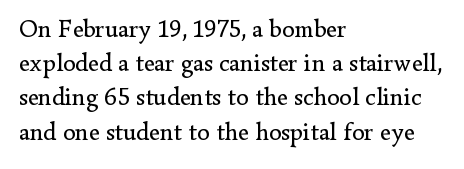
The area under the type is left untouched. A roman cut, with each character standing at attention. Observe the ordinary spacing: letters are neighbours, not strangers. Notice how the passage keeps a crisp vertical edge on the left only.
